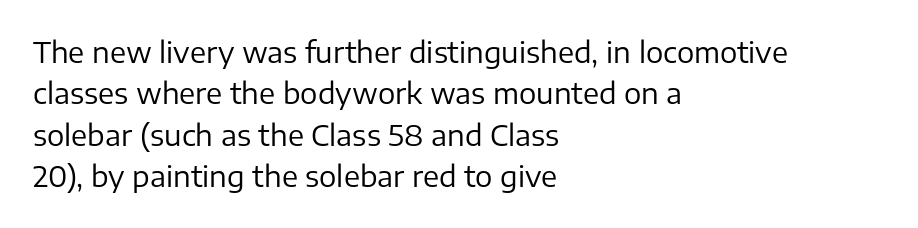
{"serif": "no", "italic": "no", "bold": "no", "weight": "regular", "width": "normal", "stroke_contrast": "low", "x_height": "medium", "monospaced": "no", "underline": "no", "align": "left", "line_spacing": "normal", "line_spacing_ratio": 1.43, "letter_spacing": "normal", "letter_spacing_em": 0.0, "glyph_px": 29}
